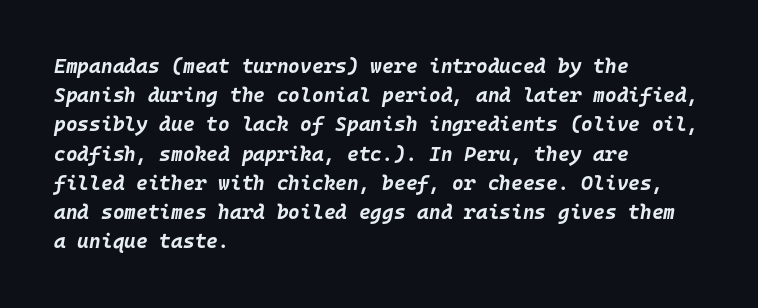
{"italic": "yes", "lean": "right", "slant_degrees": 10, "bold": "yes", "underline": "no", "align": "left", "line_spacing": "normal", "line_spacing_ratio": 1.46, "letter_spacing": "normal", "letter_spacing_em": 0.0, "glyph_px": 20}
